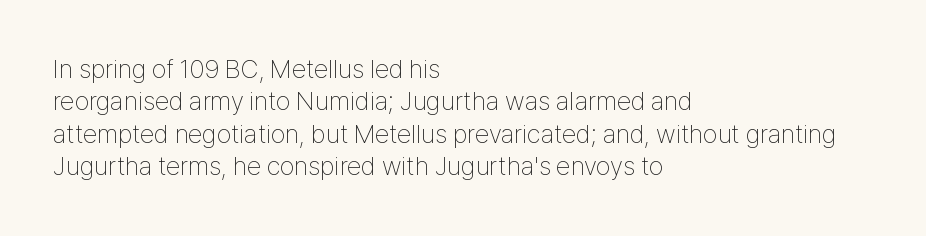
Q: Is the text bold? A: No.
Q: Is the text italic (slanted)? A: No, it is upright.
Q: Is the text underlined? A: No.
Q: How is the paragraph aligned? A: Left-aligned.
Q: Is the spacing between letters normal or unusually wide? A: Normal.
Q: Is the spacing between lines tight, normal or loose? A: Normal.
